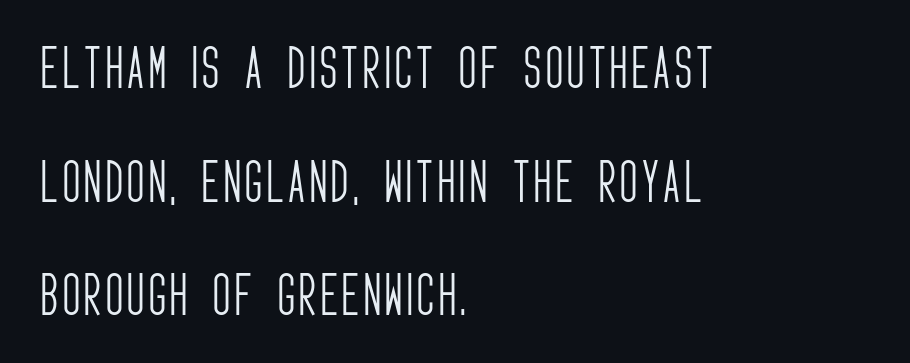
{"serif": "no", "italic": "no", "bold": "no", "weight": "light", "width": "condensed", "stroke_contrast": "low", "x_height": "large", "monospaced": "no", "underline": "no", "align": "left", "line_spacing": "loose", "line_spacing_ratio": 2.42, "glyph_px": 47}
